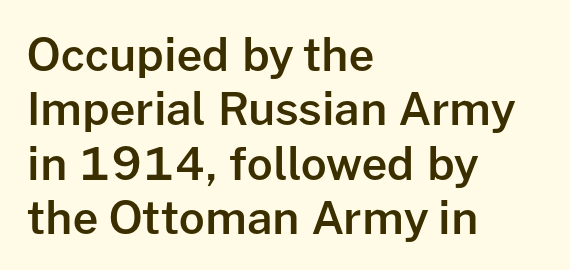
The image shows 45 px semibold sans-serif type, upright; set left-aligned, line spacing 1.21x, normal letter spacing, not underlined; low stroke contrast and a medium x-height.
